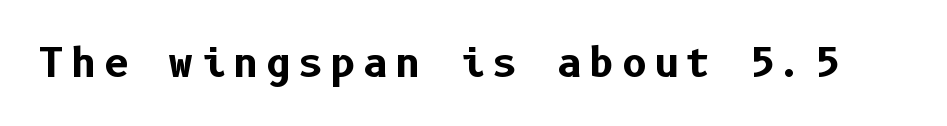
{"serif": "no", "italic": "no", "bold": "yes", "weight": "bold", "width": "normal", "stroke_contrast": "low", "x_height": "medium", "underline": "no", "glyph_px": 39}
